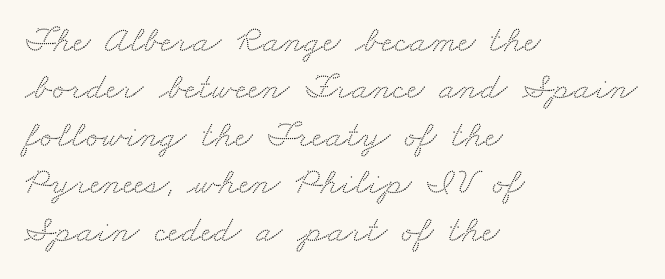
The image shows 38 px wide serif type; set left-aligned, normal line spacing (1.25x), normal letter spacing, not underlined; medium stroke contrast and a small x-height.
